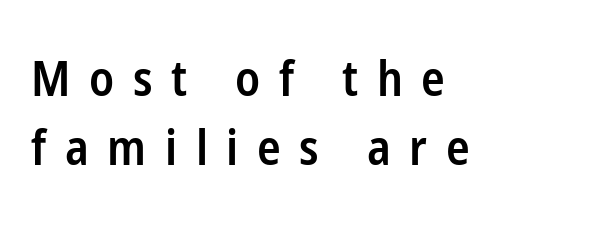
{"serif": "no", "italic": "no", "bold": "semi", "weight": "semibold", "width": "condensed", "stroke_contrast": "low", "x_height": "medium", "monospaced": "no", "underline": "no", "align": "left", "line_spacing": "normal", "line_spacing_ratio": 1.41, "letter_spacing": "wide", "letter_spacing_em": 0.38, "glyph_px": 49}
